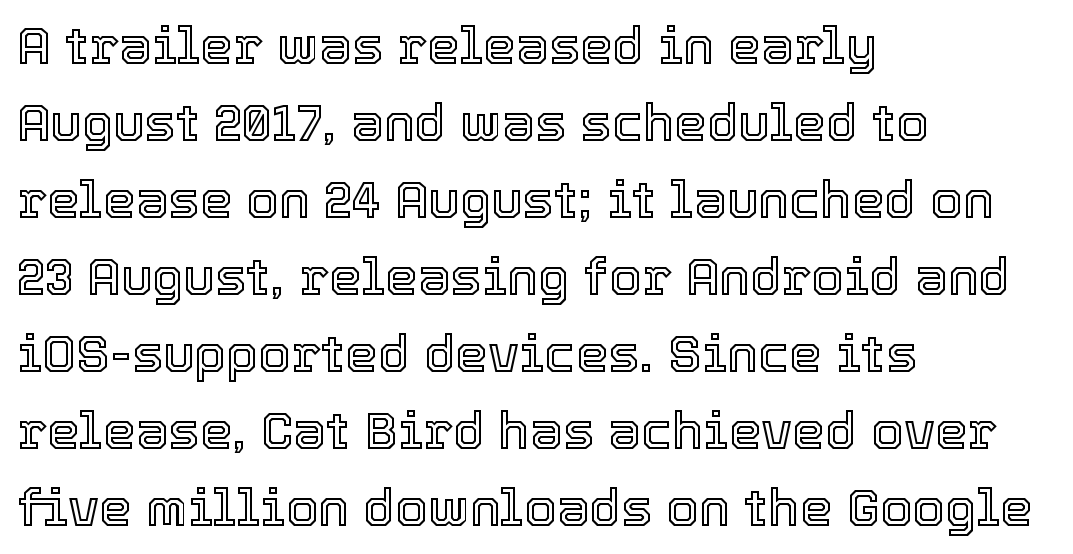
The image shows 52 px text type, upright; set left-aligned, normal line spacing (1.48x), normal letter spacing, not underlined; a medium x-height.
